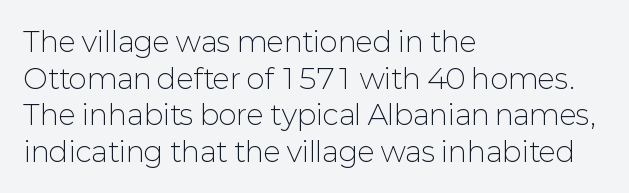
Q: Is the text bold? A: No.
Q: Is the text italic (slanted)? A: No, it is upright.
Q: Is the typeface a serif or a sans-serif typeface? A: Sans-serif.
Q: Is the text underlined? A: No.
Q: How is the paragraph aligned? A: Left-aligned.
Q: Is the spacing between letters normal or unusually wide? A: Normal.
Q: Is the spacing between lines tight, normal or loose? A: Normal.
Q: Width (condensed, normal, or wide)? A: Normal.
Q: Stroke contrast? A: Low.
Q: x-height? A: Medium.
Q: Monospaced? A: No.
